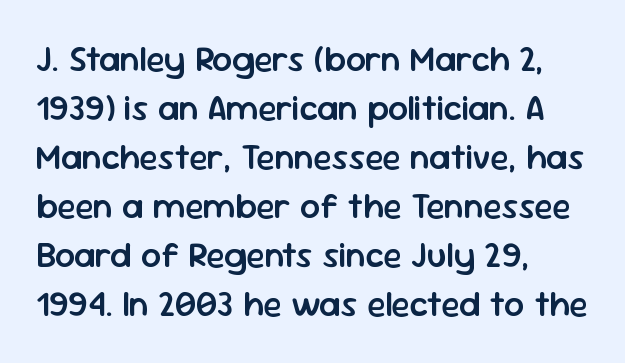
Q: Is the text bold? A: Semi-bold.
Q: Is the text italic (slanted)? A: No, it is upright.
Q: Is the typeface a serif or a sans-serif typeface? A: Sans-serif.
Q: Is the text underlined? A: No.
Q: How is the paragraph aligned? A: Left-aligned.
Q: Is the spacing between letters normal or unusually wide? A: Normal.
Q: Is the spacing between lines tight, normal or loose? A: Normal.
Q: Width (condensed, normal, or wide)? A: Normal.
Q: Stroke contrast? A: Low.
Q: x-height? A: Medium.
Q: Monospaced? A: No.
